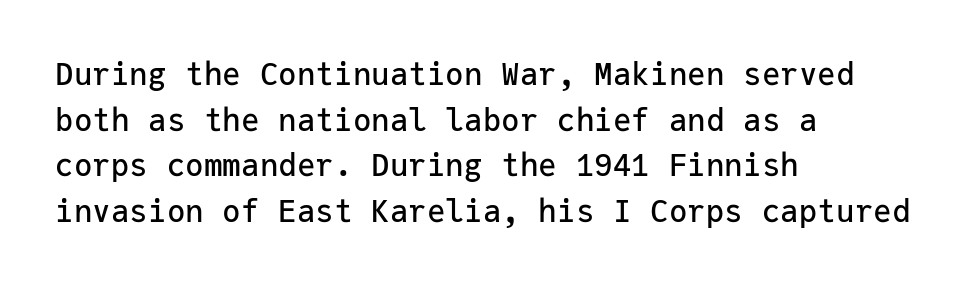
{"serif": "no", "italic": "no", "width": "normal", "stroke_contrast": "low", "x_height": "medium", "monospaced": "yes", "underline": "no", "align": "left", "line_spacing": "normal", "line_spacing_ratio": 1.47, "letter_spacing": "normal", "letter_spacing_em": 0.0, "glyph_px": 31}
